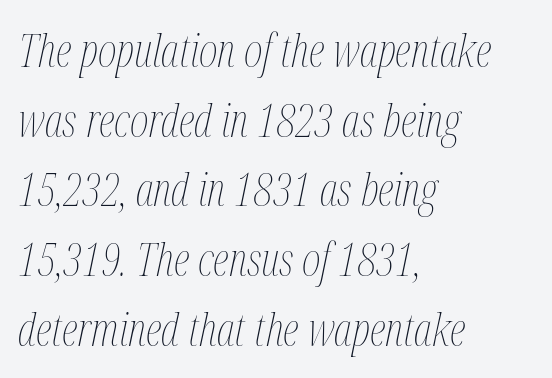
{"italic": "yes", "lean": "right", "slant_degrees": 12, "bold": "no", "weight": "thin", "width": "condensed", "stroke_contrast": "medium", "x_height": "medium", "monospaced": "no", "underline": "no", "align": "left", "line_spacing": "normal", "line_spacing_ratio": 1.55, "letter_spacing": "normal", "letter_spacing_em": 0.0, "glyph_px": 45}
